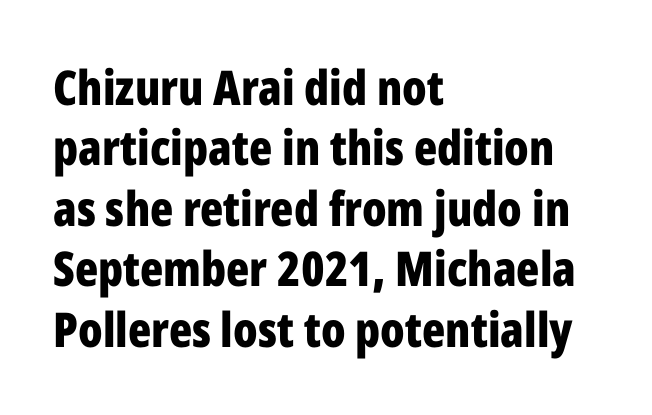
This sample has the flowing, uneven cadence of proportional lettering. The horizontal fit of the characters is conventional and even. Its strokes are broad and dark, the hallmark of bold type. Check the space under the baseline: it is left empty. Classification — sans serif.
